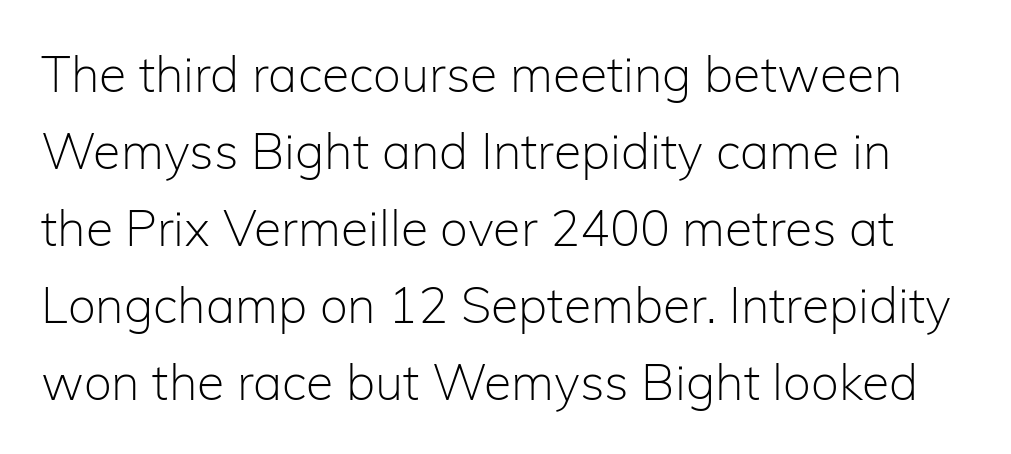
Tracking here is standard; glyphs follow each other at the usual distance. Ink coverage per letter is moderate at most. Descender tails drop into unmarked territory. Check where the strokes stop: nothing finishes them off — pure sans. The rendering uses a moderate line-height, typical for paragraphs.
